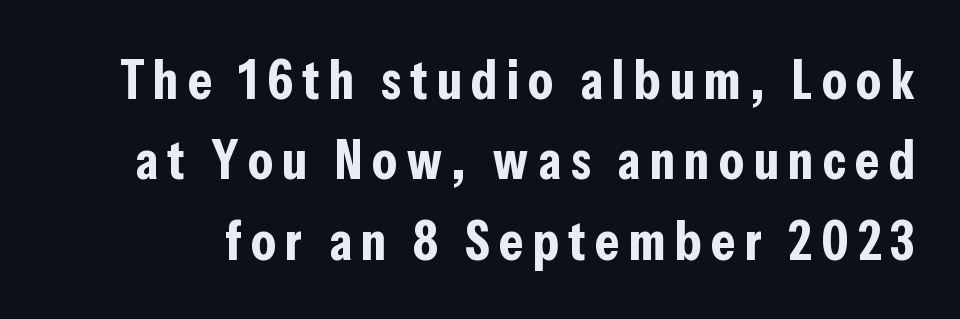
{"serif": "no", "italic": "no", "bold": "yes", "weight": "bold", "width": "condensed", "stroke_contrast": "low", "x_height": "medium", "monospaced": "no", "underline": "no", "line_spacing": "normal", "line_spacing_ratio": 1.46, "glyph_px": 55}
